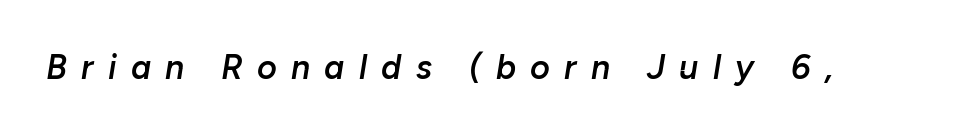
The image shows 34 px semibold type, italic (leaning right); set unusually wide letter spacing (+0.42 em), not underlined; low stroke contrast and a medium x-height.
